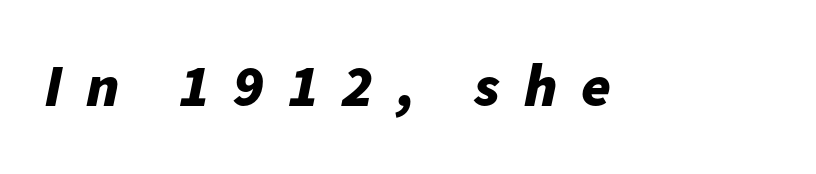
If you drew a line through each stem, it would be angled. Each row of text sits above clean, open space. Weight: bold. Observe the wide spacing: letters keep a clear distance from each other.
